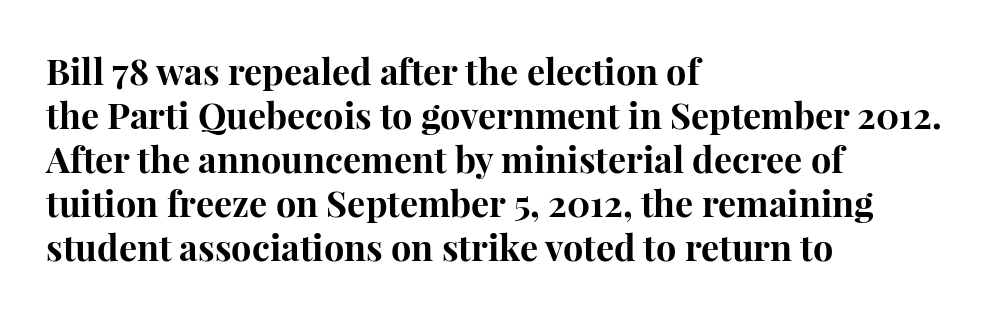
Q: Is the text bold? A: Yes.
Q: Is the text italic (slanted)? A: No, it is upright.
Q: Is the typeface a serif or a sans-serif typeface? A: Serif.
Q: Is the text underlined? A: No.
Q: How is the paragraph aligned? A: Left-aligned.
Q: Is the spacing between letters normal or unusually wide? A: Normal.
Q: Width (condensed, normal, or wide)? A: Normal.
Q: Stroke contrast? A: High.
Q: x-height? A: Medium.
Q: Monospaced? A: No.
